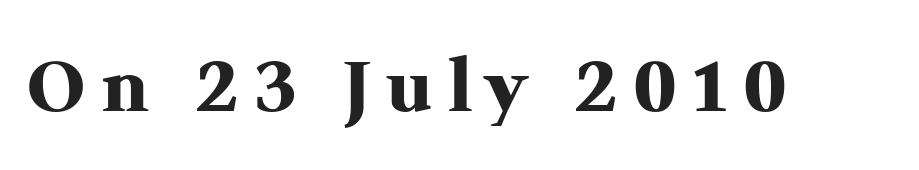
The image shows 70 px heavy serif type, upright; set unusually wide letter spacing (+0.26 em), not underlined; medium stroke contrast and a medium x-height.
